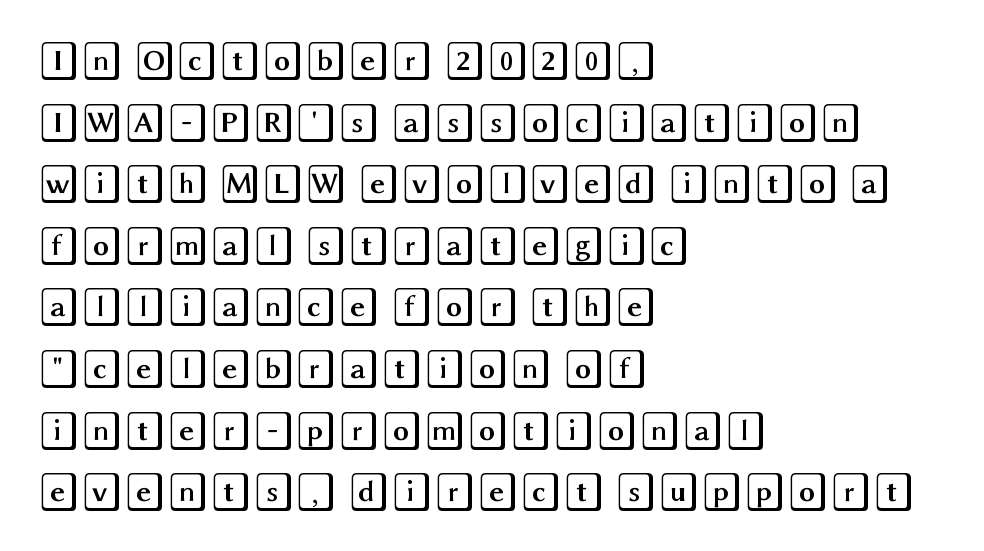
Short note: letters normally spaced. Quick note: interline space is typical. Designer's note — italics off, roman on. Nobody drew a line under any word here. The ragged edge is on the right, which tells us the setting is flush left.
